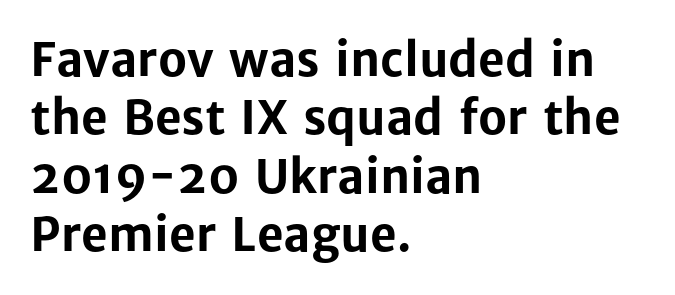
The image shows 46 px bold sans-serif type, upright; set left-aligned, normal line spacing (1.27x), normal letter spacing, not underlined; low stroke contrast and a medium x-height.
